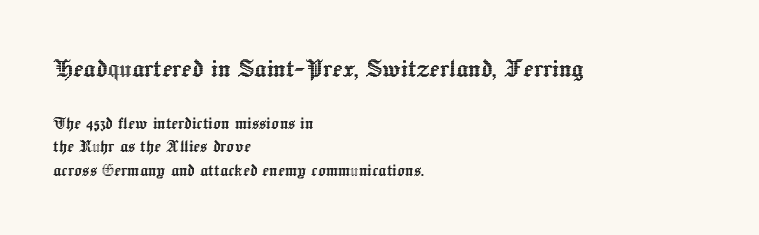
The image shows 30 px text type, upright; set left-aligned, line spacing 1.19x, normal letter spacing, not underlined; the first (top) block is 1.5x larger; a medium x-height.
